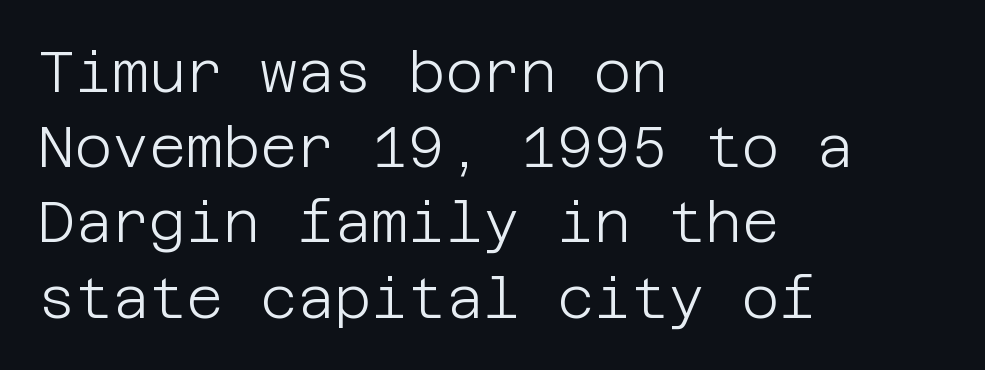
Style check: upright. A typesetter would call this leading conventional body-copy spacing. The baseline area is clear. The type is set solid horizontally, with unmodified tracking. Stems here are at most as thick as an everyday book face. The paragraph shown leans on its left margin.
